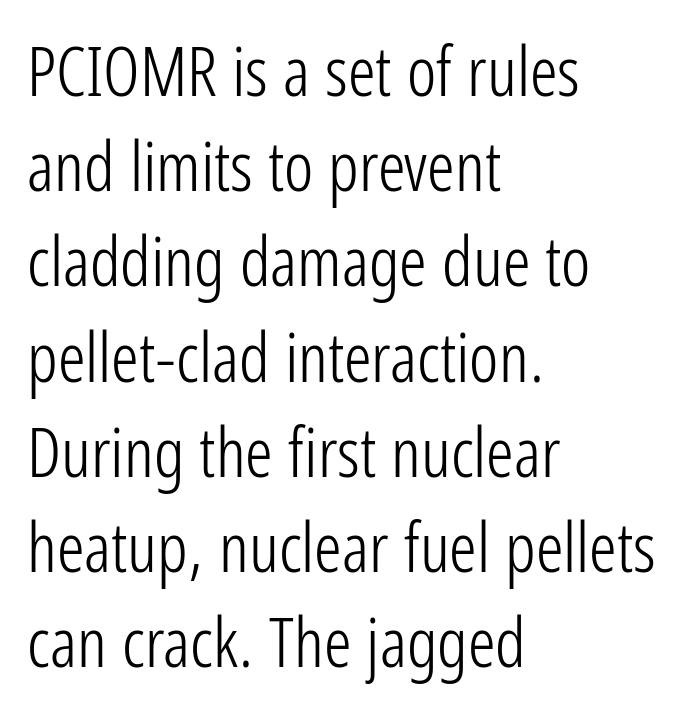
What's the leading like? Ordinary, nothing unusual. Characters follow at the spacing the type designer built in. Line starts are locked; line ends wander. The passage shown is not bold in any degree.
